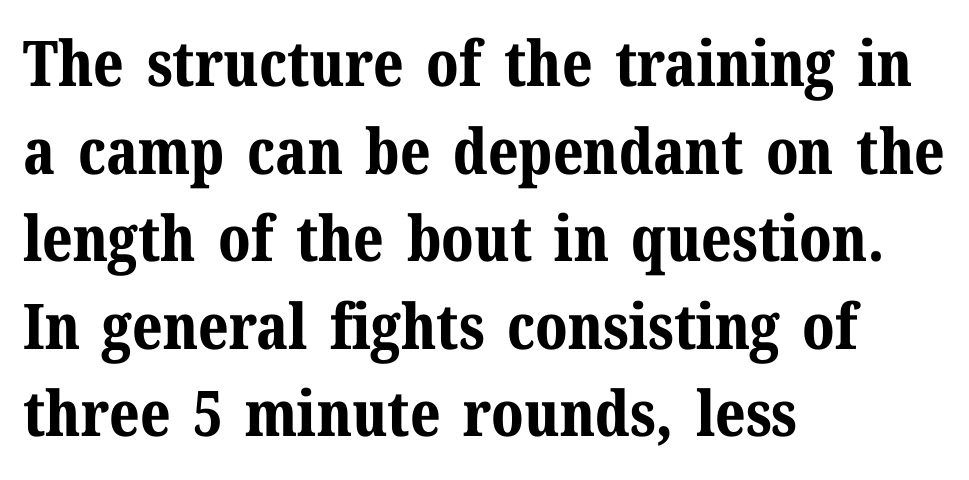
Q: Is the text bold? A: Yes.
Q: Is the text italic (slanted)? A: No, it is upright.
Q: Is the typeface a serif or a sans-serif typeface? A: Serif.
Q: Is the text underlined? A: No.
Q: How is the paragraph aligned? A: Left-aligned.
Q: Is the spacing between letters normal or unusually wide? A: Normal.
Q: Is the spacing between lines tight, normal or loose? A: Normal.
Q: Width (condensed, normal, or wide)? A: Normal.
Q: Stroke contrast? A: Medium.
Q: x-height? A: Medium.
Q: Monospaced? A: No.
